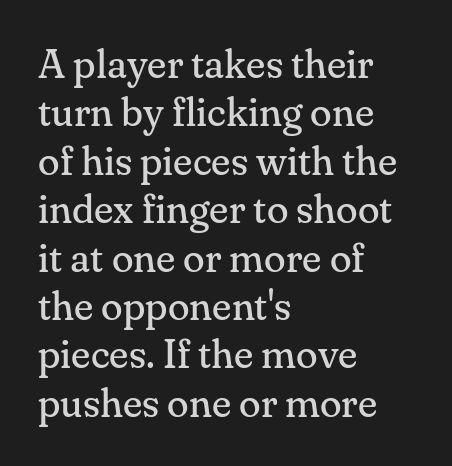
The image shows 40 px regular-weight serif type, upright; set left-aligned, line spacing 1.21x, normal letter spacing, not underlined; medium stroke contrast and a small x-height.
